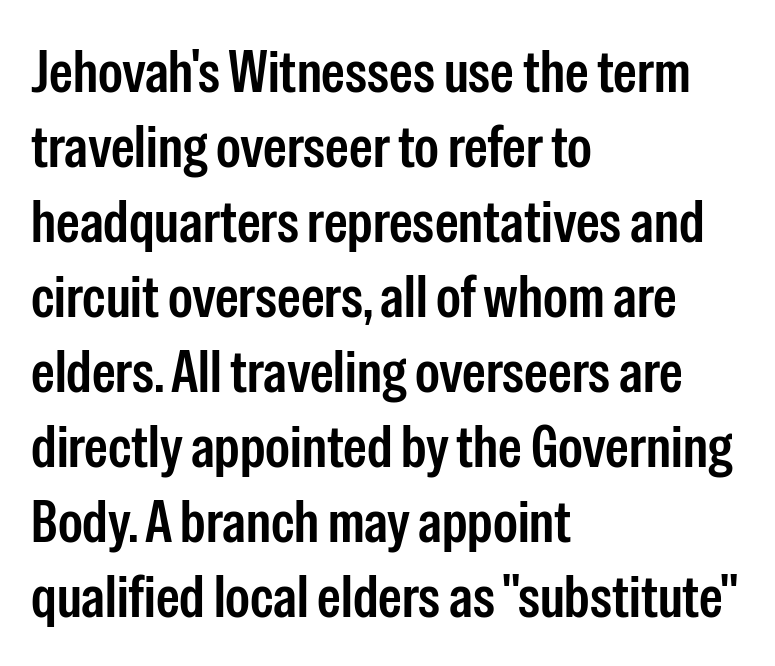
The image shows 60 px condensed sans-serif type, upright; set left-aligned, normal line spacing (1.25x), normal letter spacing, not underlined; low stroke contrast and a medium x-height.
